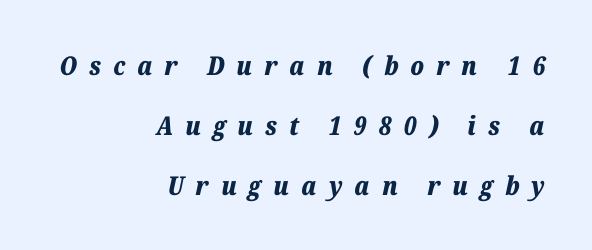
Q: Is the text bold? A: Yes.
Q: Is the text italic (slanted)? A: Yes, it leans right by about 12 degrees.
Q: Is the text underlined? A: No.
Q: How is the paragraph aligned? A: Right-aligned.
Q: Is the spacing between letters normal or unusually wide? A: Unusually wide.
Q: Is the spacing between lines tight, normal or loose? A: Loose.
